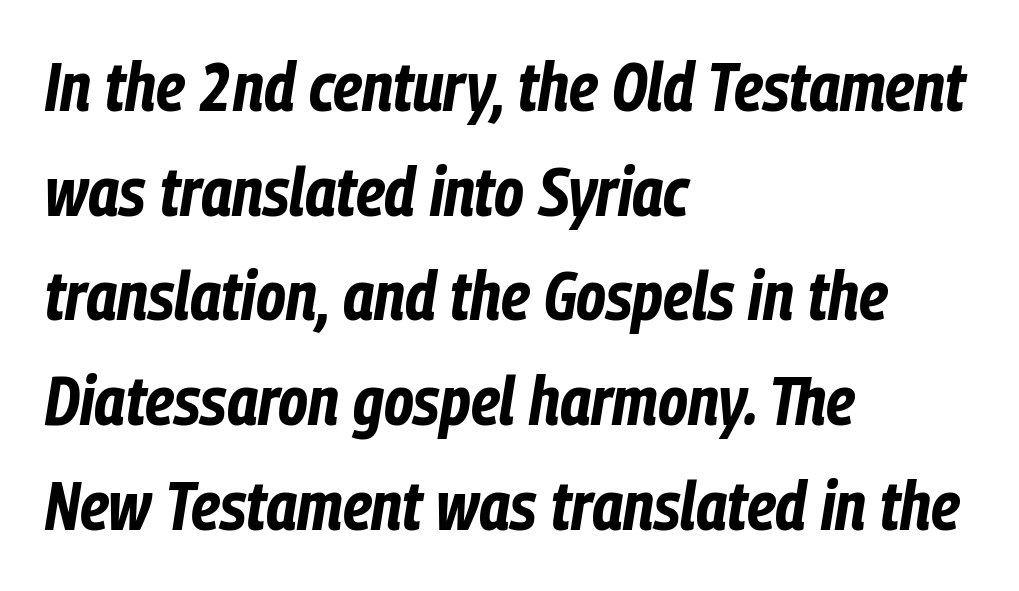
This rendering uses left alignment, leaving the right contour irregular. Compared with ordinary roman type, these characters are visibly tilted. Chunky letters — that's bold for sure. Varying glyph widths throughout — classic text-font behaviour. The designer left line spacing at the default. The passage shown has conventional tracking throughout.
